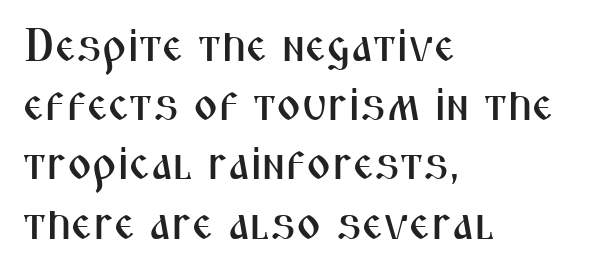
Descenders hang freely into open space. Rendered with straight, roman letterforms. Tracking here is standard; glyphs follow each other at the usual distance. Do the characters align in a grid? No, the font is proportional. Casual observation: everything's shoved over to the left. The rendering shows plain stroke endings on the letterforms — a sans-serif design.
